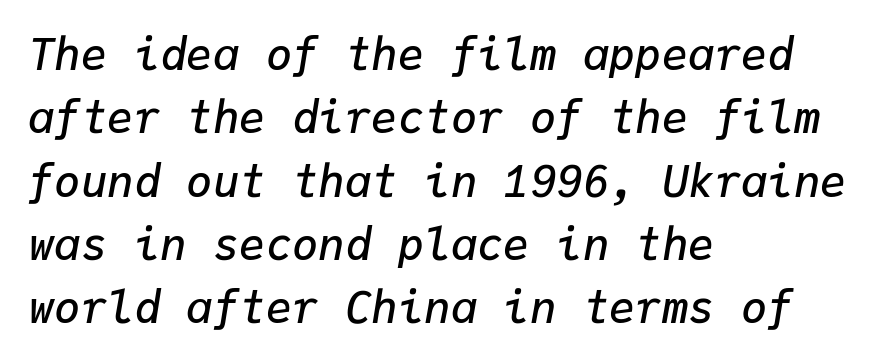
Q: Is the text bold? A: Semi-bold.
Q: Is the text italic (slanted)? A: Yes, it leans right by about 9 degrees.
Q: Is the text underlined? A: No.
Q: How is the paragraph aligned? A: Left-aligned.
Q: Is the spacing between letters normal or unusually wide? A: Normal.
Q: Is the spacing between lines tight, normal or loose? A: Normal.
Q: Width (condensed, normal, or wide)? A: Normal.
Q: Stroke contrast? A: Low.
Q: x-height? A: Medium.
Q: Monospaced? A: Yes.
